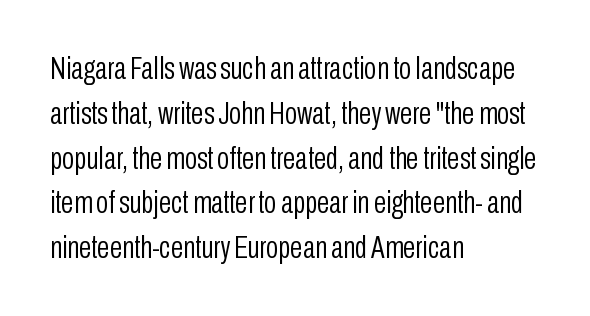
A sans-serif font was chosen for this passage. The foot of each line stays bare and open. Posture: straight, roman, zero tilt. Whoever set this chose a conventional vertical rhythm. The passage shown is typed in a proportional face where columns would drift. Here the glyphs are tracked normally, forming tight word shapes.
